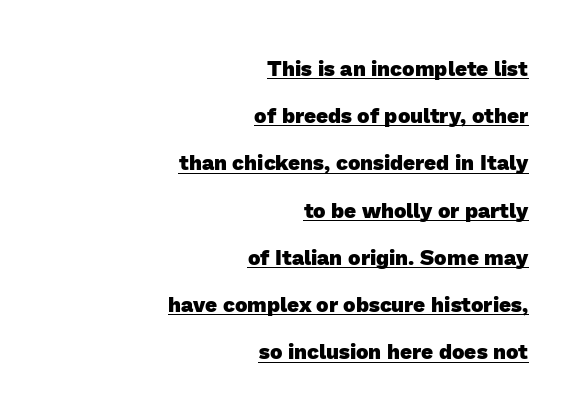
Airy leading. The glyphs have the mass of a bold cut. Nothing unusual about the tracking: characters are spaced as the font intends. Compared with undecorated copy, this sample adds a rule below the words. In CSS terms this would be text-align: right.
